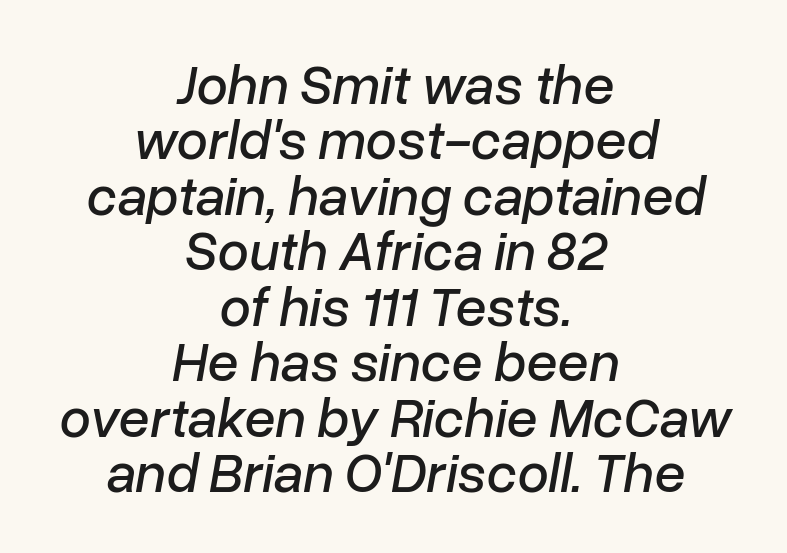
{"italic": "yes", "lean": "right", "slant_degrees": 10, "width": "normal", "stroke_contrast": "low", "x_height": "medium", "monospaced": "no", "underline": "no", "align": "center", "line_spacing": "tight", "line_spacing_ratio": 0.99, "letter_spacing": "normal", "letter_spacing_em": 0.0, "glyph_px": 56}
